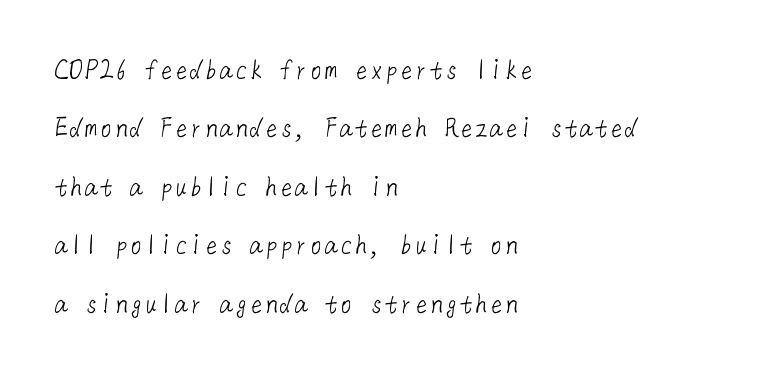
{"serif": "no", "bold": "no", "weight": "light", "width": "normal", "stroke_contrast": "low", "x_height": "medium", "underline": "no", "align": "left", "line_spacing": "loose", "line_spacing_ratio": 1.95, "letter_spacing": "normal", "letter_spacing_em": 0.0, "glyph_px": 30}
